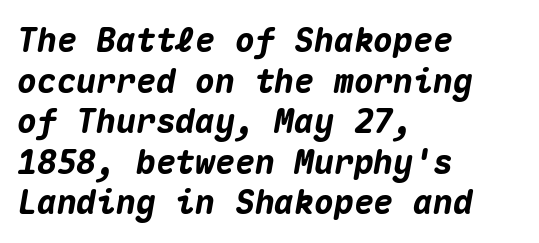
The image shows 33 px heavy type, italic (leaning right), monospaced; set left-aligned, line spacing 1.23x, normal letter spacing, not underlined; medium stroke contrast and a medium x-height.
